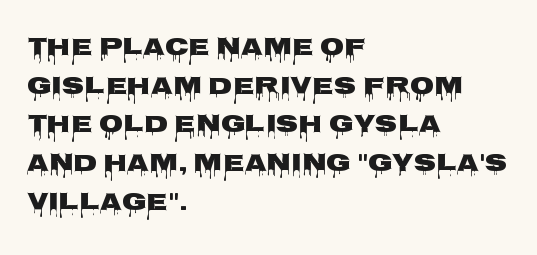
The image shows 25 px bold type, upright; set left-aligned, normal line spacing (1.55x), normal letter spacing, not underlined.
